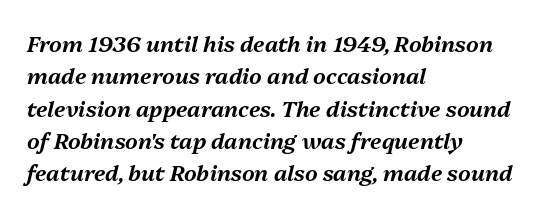
{"italic": "yes", "lean": "right", "slant_degrees": 13, "underline": "no", "align": "left", "line_spacing": "normal", "line_spacing_ratio": 1.47, "letter_spacing": "normal", "letter_spacing_em": 0.0, "glyph_px": 22}
